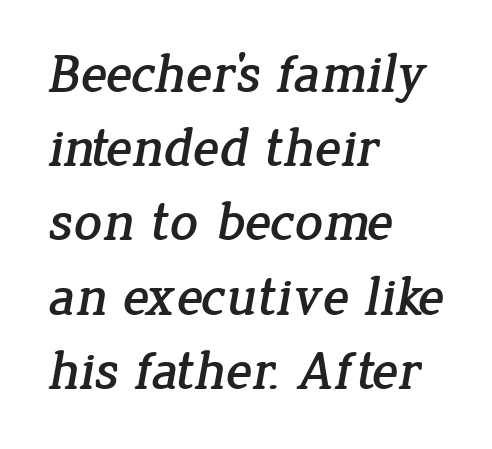
Q: Is the typeface a serif or a sans-serif typeface? A: Serif.
Q: Is the text underlined? A: No.
Q: How is the paragraph aligned? A: Left-aligned.
Q: Is the spacing between letters normal or unusually wide? A: Normal.
Q: Is the spacing between lines tight, normal or loose? A: Normal.
Q: Width (condensed, normal, or wide)? A: Normal.
Q: Stroke contrast? A: Low.
Q: x-height? A: Medium.
Q: Monospaced? A: No.
